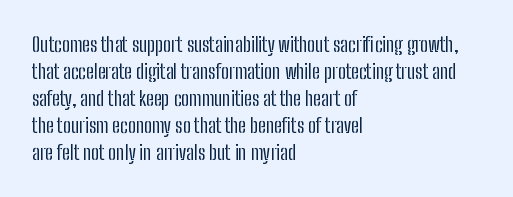
This sample uses an upright cut, with every glyph sitting square on the baseline. Reading down the column, the eye jumps a familiar distance to each next line. The horizontal fit of the characters is conventional and even. This is not heavy type; no bold has been used.
